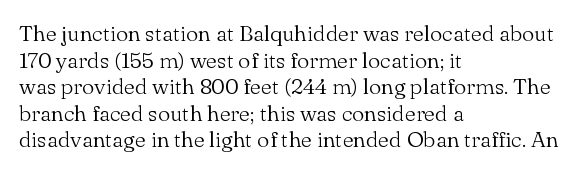
{"italic": "no", "bold": "no", "underline": "no", "align": "left", "line_spacing_ratio": 1.21, "letter_spacing": "normal", "letter_spacing_em": 0.0, "glyph_px": 22}
